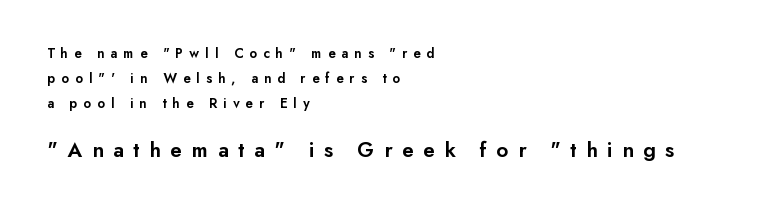
The image shows 22 px text type, upright; set left-aligned, line spacing 1.8x, unusually wide letter spacing (+0.43 em), not underlined; the second (bottom) block is 1.57x larger.
